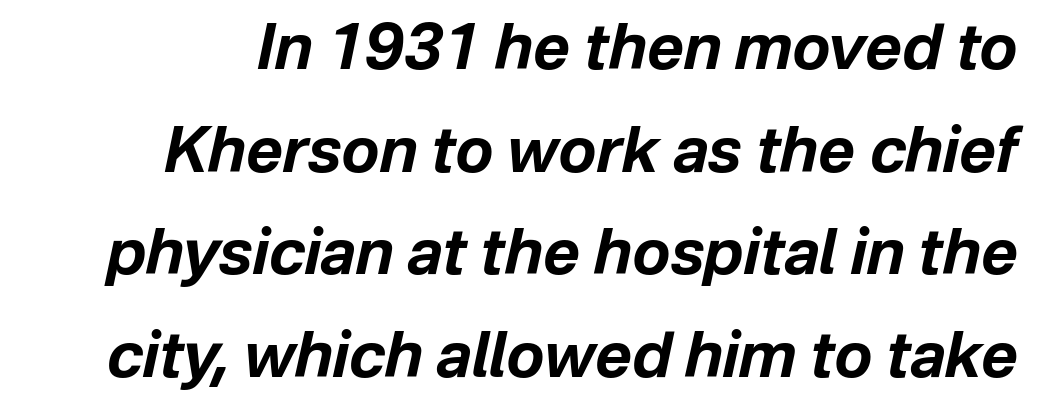
Q: Is the text bold? A: Yes.
Q: Is the text italic (slanted)? A: Yes, it leans right by about 12 degrees.
Q: Is the text underlined? A: No.
Q: Is the spacing between letters normal or unusually wide? A: Normal.
Q: Is the spacing between lines tight, normal or loose? A: Normal.
Q: Width (condensed, normal, or wide)? A: Normal.
Q: Stroke contrast? A: Low.
Q: x-height? A: Medium.
Q: Monospaced? A: No.
